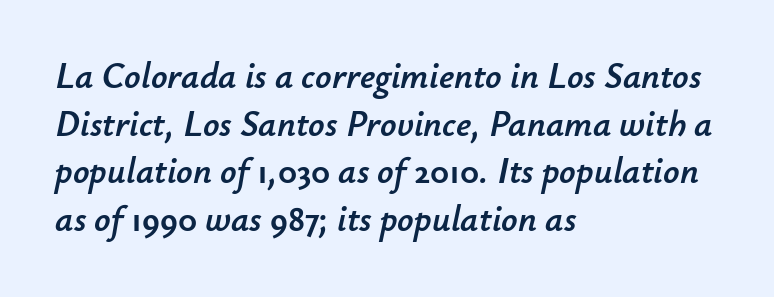
The image shows 36 px text type, italic (leaning right); set left-aligned, normal line spacing (1.32x), normal letter spacing, not underlined; low stroke contrast and a small x-height.
